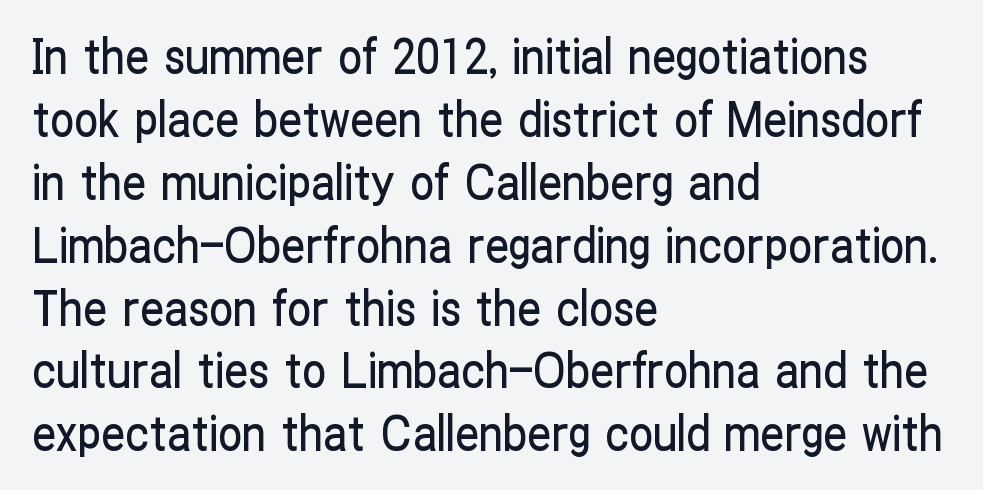
The image shows 48 px condensed sans-serif type, upright; set left-aligned, normal line spacing (1.31x), normal letter spacing, not underlined; low stroke contrast and a medium x-height.
